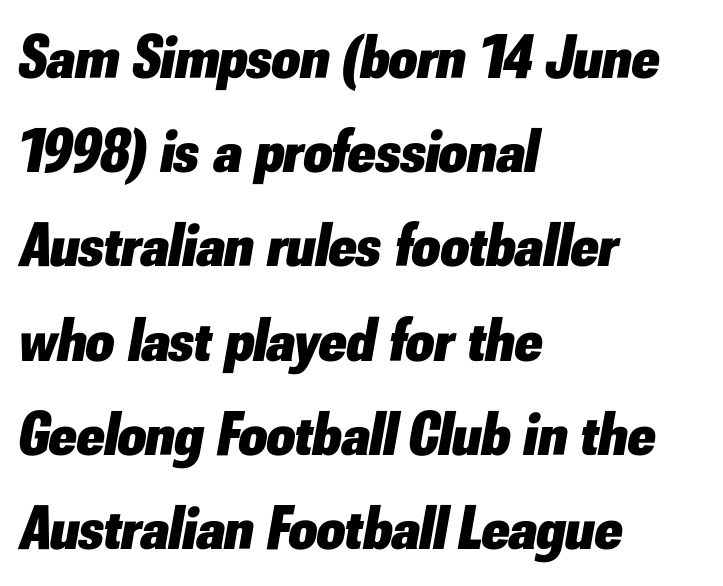
{"italic": "yes", "lean": "right", "slant_degrees": 10, "bold": "yes", "weight": "heavy", "width": "normal", "stroke_contrast": "low", "x_height": "small", "monospaced": "no", "underline": "no", "align": "left", "line_spacing": "normal", "line_spacing_ratio": 1.52, "letter_spacing": "normal", "letter_spacing_em": 0.0, "glyph_px": 62}
